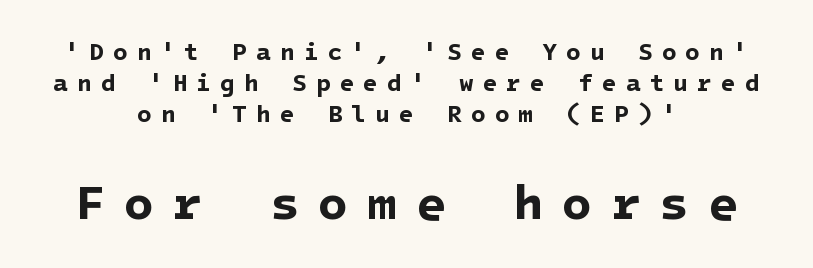
Q: Is the text bold? A: Yes.
Q: Is the typeface a serif or a sans-serif typeface? A: Sans-serif.
Q: Is the text underlined? A: No.
Q: How is the paragraph aligned? A: Centered.
Q: Is the spacing between letters normal or unusually wide? A: Unusually wide.
Q: Is the spacing between lines tight, normal or loose? A: Normal.
Q: Which block of text is set in a larger size, the first (top) or the second (bottom)? A: The second (bottom) one.
Q: Width (condensed, normal, or wide)? A: Normal.
Q: Stroke contrast? A: Low.
Q: x-height? A: Medium.
